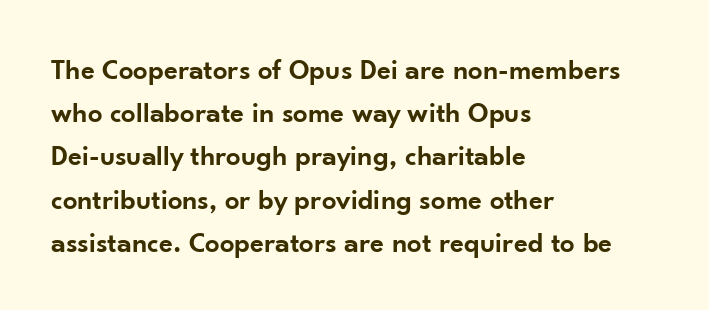
{"serif": "no", "italic": "no", "bold": "semi", "weight": "semibold", "width": "normal", "stroke_contrast": "low", "x_height": "small", "monospaced": "no", "underline": "no", "align": "left", "line_spacing": "normal", "line_spacing_ratio": 1.49, "letter_spacing": "normal", "letter_spacing_em": 0.0, "glyph_px": 29}
